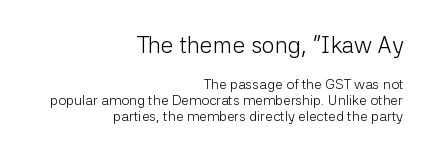
Q: Is the text bold? A: No.
Q: Is the text italic (slanted)? A: No, it is upright.
Q: Is the text underlined? A: No.
Q: How is the paragraph aligned? A: Right-aligned.
Q: Is the spacing between letters normal or unusually wide? A: Normal.
Q: Is the spacing between lines tight, normal or loose? A: Tight.
Q: Which block of text is set in a larger size, the first (top) or the second (bottom)? A: The first (top) one.
